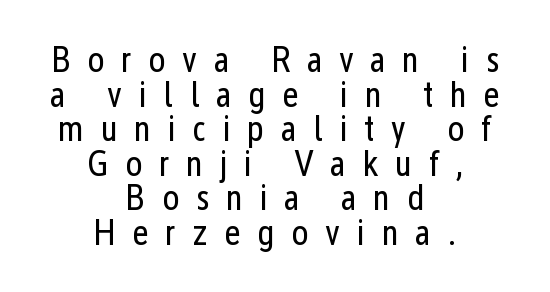
The image shows 36 px regular-weight, condensed sans-serif type, upright; set centered, tight line spacing (0.96x), unusually wide letter spacing (+0.46 em), not underlined; low stroke contrast and a medium x-height.
